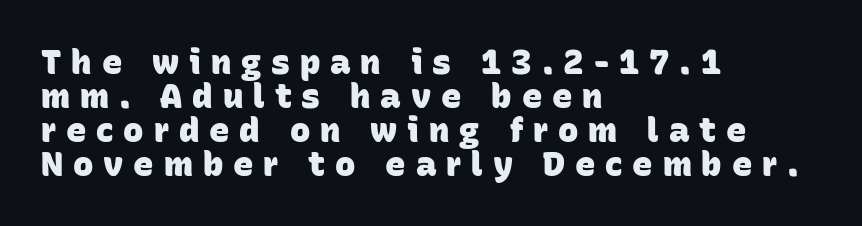
The image shows 34 px heavy sans-serif type; set left-aligned, tight line spacing (1.0x), unusually wide letter spacing (+0.29 em), not underlined; low stroke contrast and a large x-height.
